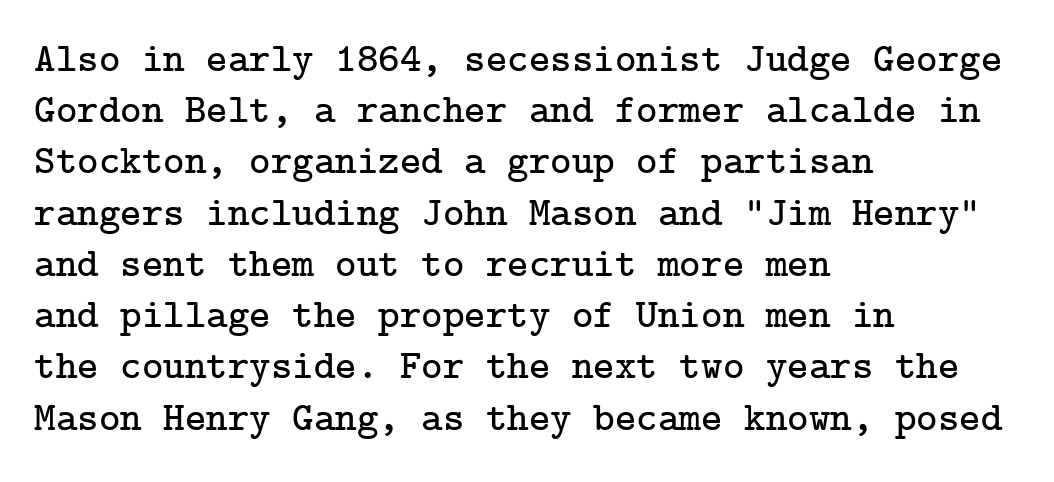
The image shows 41 px serif type, upright; set left-aligned, normal line spacing (1.25x), normal letter spacing, not underlined; low stroke contrast and a medium x-height.
